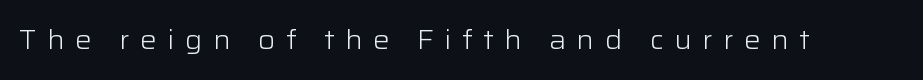
Quick note: underline off. The font is comparable to plain body text, perhaps lighter. Tracking here is generous; glyphs stand well apart from one another. Quick note: not italic, upright.
